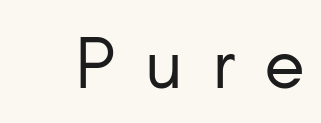
Q: Is the text bold? A: No.
Q: Is the text italic (slanted)? A: No, it is upright.
Q: Is the typeface a serif or a sans-serif typeface? A: Sans-serif.
Q: Is the text underlined? A: No.
Q: Is the spacing between letters normal or unusually wide? A: Unusually wide.
Q: Width (condensed, normal, or wide)? A: Normal.
Q: Stroke contrast? A: Low.
Q: x-height? A: Small.
Q: Monospaced? A: No.
